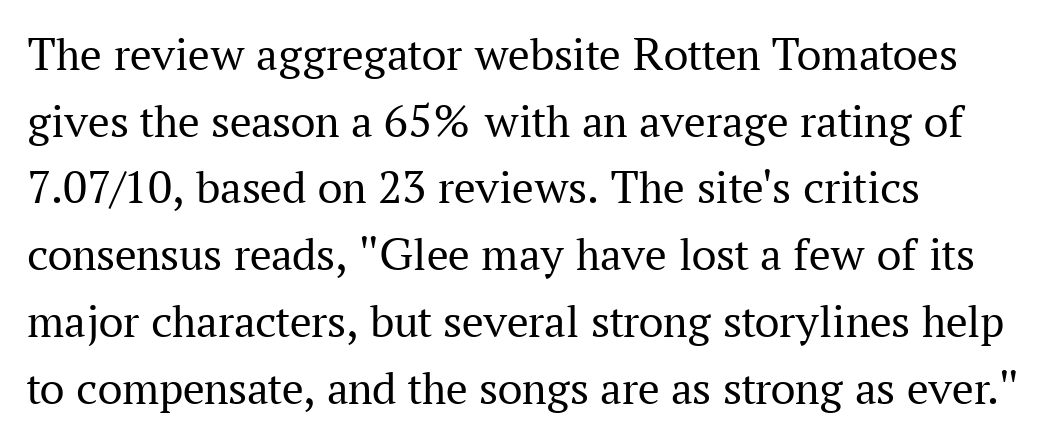
This sample keeps an unexceptional amount of space between lines. Compared with a typical body face, this is equally light or lighter still. A serif font was chosen for this passage. Honestly, there is no underline to notice here at all. The letters advance in unequal steps, a hallmark of proportional type.
